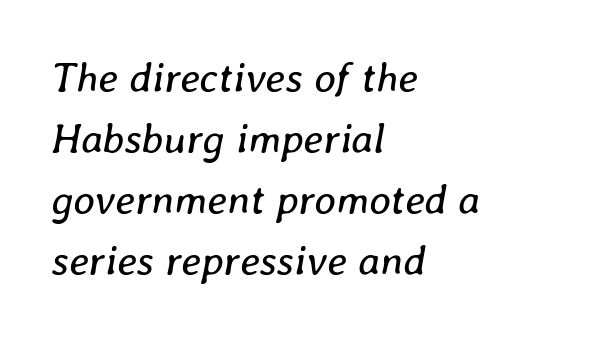
The image shows 42 px regular-weight type, italic (leaning right); set left-aligned, normal line spacing (1.45x), normal letter spacing, not underlined; low stroke contrast and a medium x-height.
